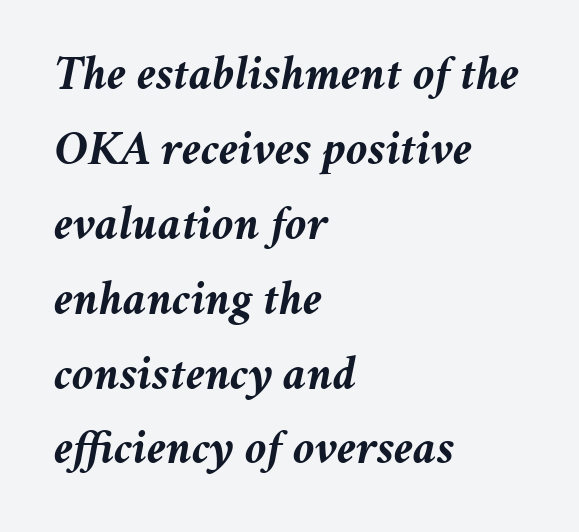
Q: Is the text bold? A: Yes.
Q: Is the text italic (slanted)? A: Yes, it leans right by about 11 degrees.
Q: Is the text underlined? A: No.
Q: How is the paragraph aligned? A: Left-aligned.
Q: Is the spacing between letters normal or unusually wide? A: Normal.
Q: Is the spacing between lines tight, normal or loose? A: Normal.
Q: Width (condensed, normal, or wide)? A: Normal.
Q: Stroke contrast? A: Medium.
Q: x-height? A: Medium.
Q: Monospaced? A: No.
